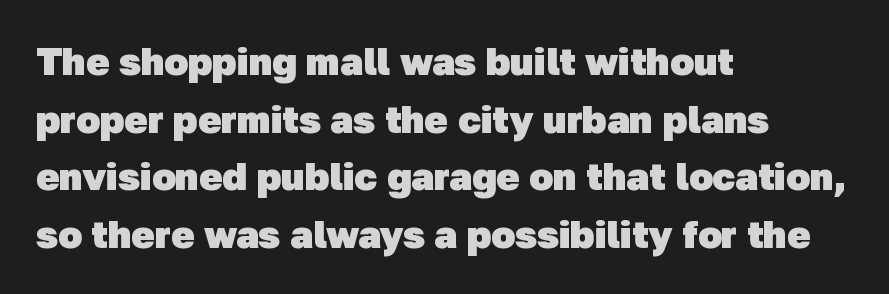
{"serif": "no", "bold": "yes", "weight": "heavy", "width": "normal", "stroke_contrast": "low", "x_height": "medium", "monospaced": "no", "underline": "no", "align": "left", "line_spacing": "normal", "line_spacing_ratio": 1.48, "letter_spacing": "normal", "letter_spacing_em": 0.0, "glyph_px": 39}
